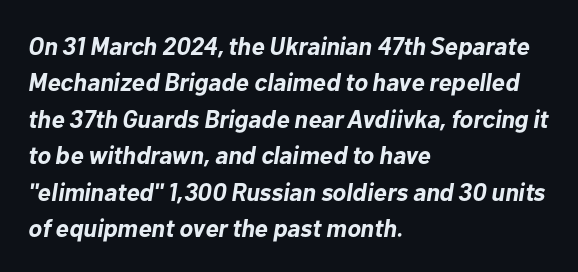
Q: Is the text bold? A: Yes.
Q: Is the text italic (slanted)? A: Yes, it leans right by about 10 degrees.
Q: Is the text underlined? A: No.
Q: How is the paragraph aligned? A: Left-aligned.
Q: Is the spacing between letters normal or unusually wide? A: Normal.
Q: Is the spacing between lines tight, normal or loose? A: Normal.
